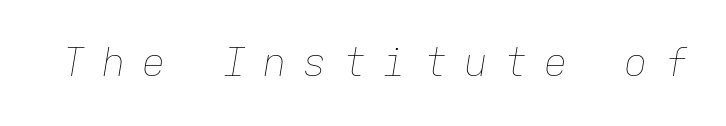
Display-style spreading of the glyphs; the letterfit is very open. Looks like terminal output: every glyph gets an equal slot. Plain, unruled lines of type. Stroke mass is kept to a normal reading level or below. The text carries the slant typical of an italic or oblique font.
